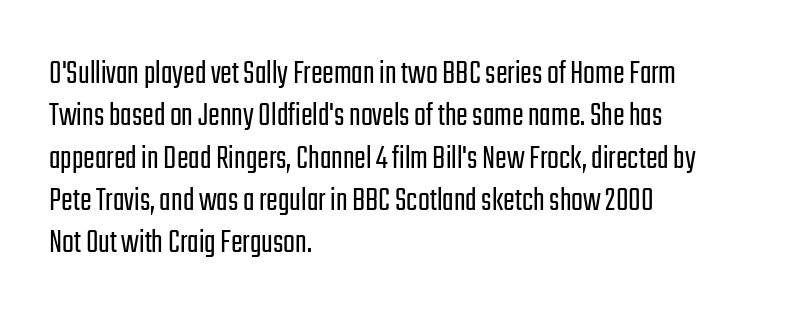
{"serif": "no", "italic": "no", "bold": "no", "weight": "light", "width": "condensed", "stroke_contrast": "low", "x_height": "medium", "monospaced": "no", "underline": "no", "align": "left", "line_spacing_ratio": 1.21, "letter_spacing": "normal", "letter_spacing_em": 0.0, "glyph_px": 35}
